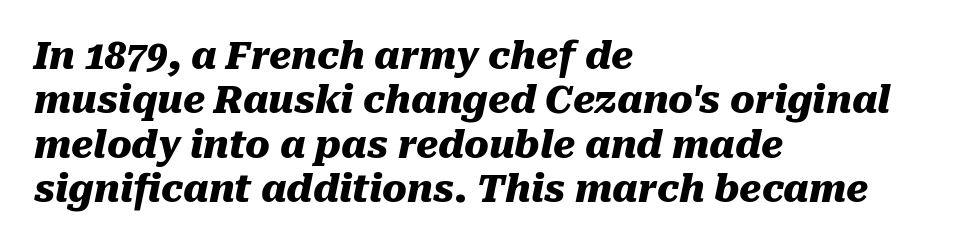
The image shows 37 px heavy type, italic (leaning right); set left-aligned, line spacing 1.2x, normal letter spacing, not underlined; medium stroke contrast and a medium x-height.
